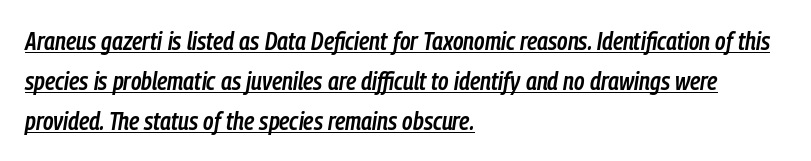
The image shows 25 px text type, italic (leaning right); set left-aligned, normal line spacing (1.6x), normal letter spacing, underlined.
